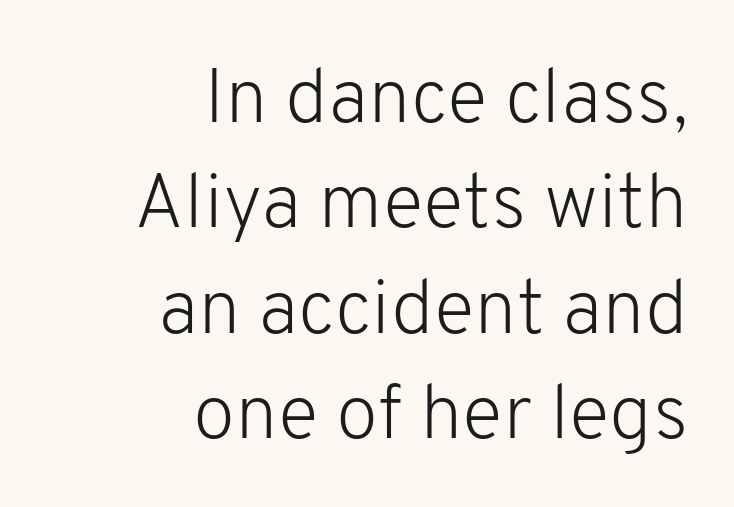
Q: Is the text bold? A: No.
Q: Is the text italic (slanted)? A: No, it is upright.
Q: Is the typeface a serif or a sans-serif typeface? A: Sans-serif.
Q: Is the text underlined? A: No.
Q: How is the paragraph aligned? A: Right-aligned.
Q: Is the spacing between letters normal or unusually wide? A: Normal.
Q: Is the spacing between lines tight, normal or loose? A: Normal.
Q: Width (condensed, normal, or wide)? A: Normal.
Q: Stroke contrast? A: Low.
Q: x-height? A: Medium.
Q: Monospaced? A: No.
